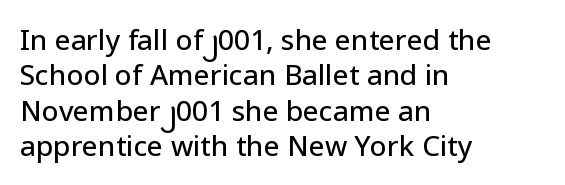
Q: Is the text italic (slanted)? A: No, it is upright.
Q: Is the typeface a serif or a sans-serif typeface? A: Sans-serif.
Q: Is the text underlined? A: No.
Q: How is the paragraph aligned? A: Left-aligned.
Q: Is the spacing between letters normal or unusually wide? A: Normal.
Q: Is the spacing between lines tight, normal or loose? A: Normal.
Q: Width (condensed, normal, or wide)? A: Normal.
Q: Stroke contrast? A: Low.
Q: x-height? A: Medium.
Q: Monospaced? A: No.
